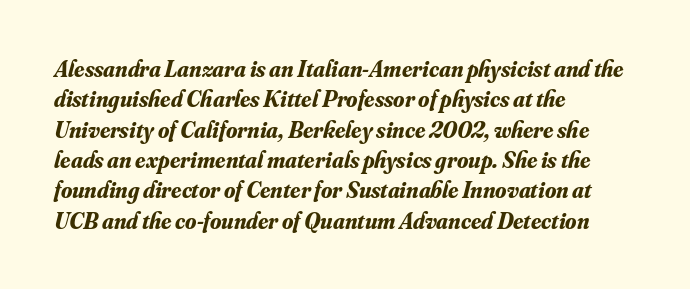
The image shows 23 px bold type, italic (leaning right); set left-aligned, normal line spacing (1.32x), normal letter spacing, not underlined.
